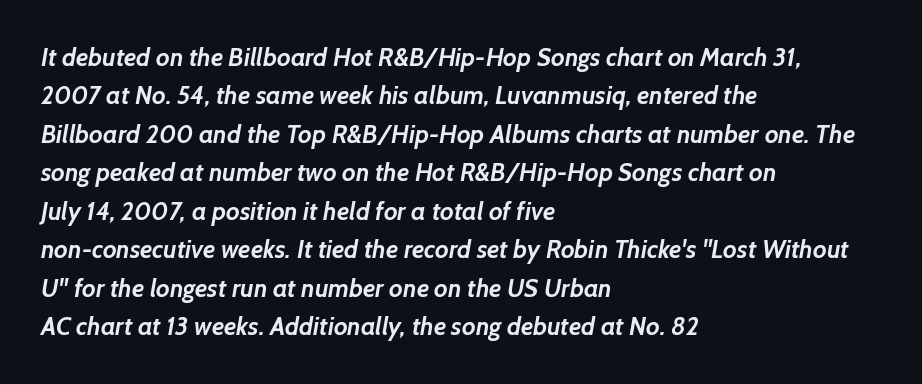
Q: Is the text bold? A: Yes.
Q: Is the text underlined? A: No.
Q: How is the paragraph aligned? A: Left-aligned.
Q: Is the spacing between letters normal or unusually wide? A: Normal.
Q: Is the spacing between lines tight, normal or loose? A: Normal.
